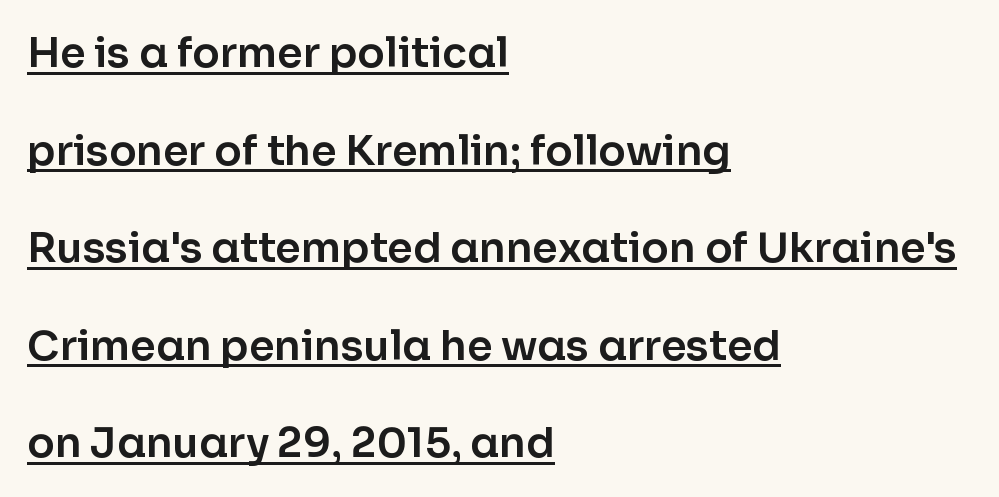
Vertical strokes here are truly vertical. Airy leading. Reading down the block, your eye returns to a fixed left position each line. Font category for this specimen: sans-serif. No extra tracking has been applied to these lines. The passage shown is underscored from start to finish.
